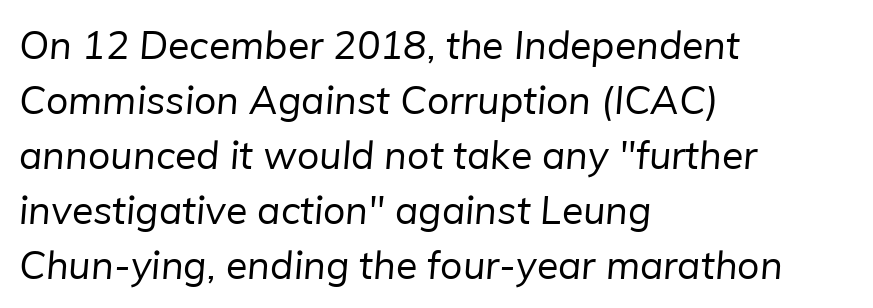
Characters follow at the spacing the type designer built in. Ink coverage per letter is moderate at most. The leading is moderate, giving the passage an even texture. This is sans-serif lettering, the kind often seen on screens and signage. Teacher's note: observe the even left margin — that is flush-left alignment. This sample has the flowing, uneven cadence of proportional lettering.
